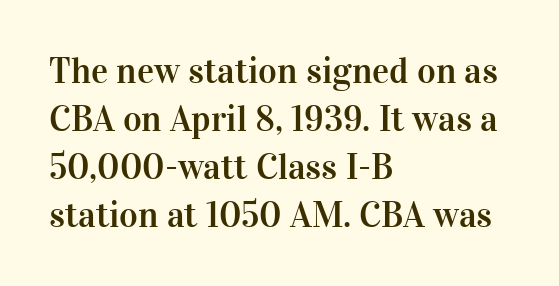
The letters advance in unequal steps, a hallmark of proportional type. Descenders are the only things crossing below the line. Short note: letters normally spaced. The text block is weighted toward the left margin, trailing off unevenly rightward. It's the straight-up-and-down kind of type. Check where the strokes stop: tiny serifs finish them off.
